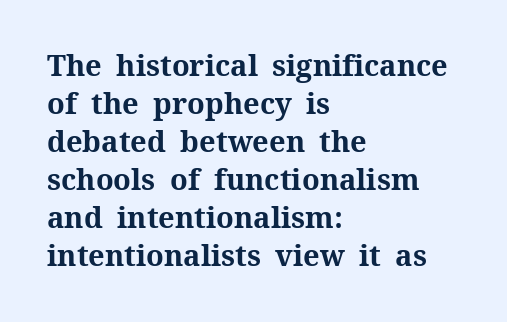
The image shows 29 px bold serif type, upright; set left-aligned, normal line spacing (1.31x), normal letter spacing, not underlined; medium stroke contrast and a medium x-height.
